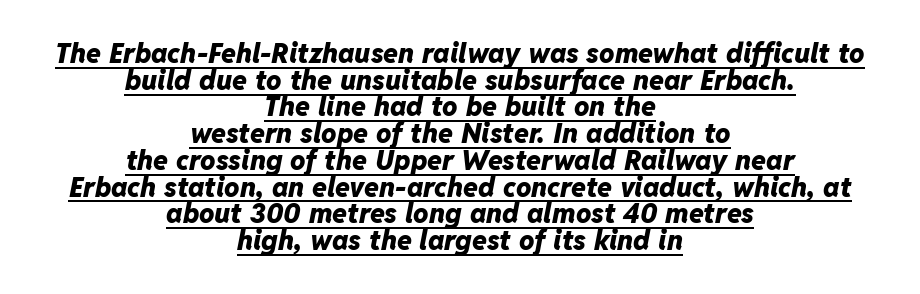
Emphasis is given by a line drawn under the lettering. Stroke thickness is high; the sample reads as a true bold. Neither beginnings nor endings align; midpoints do. Vertically, the passage feels compressed, each row crowding the next.
